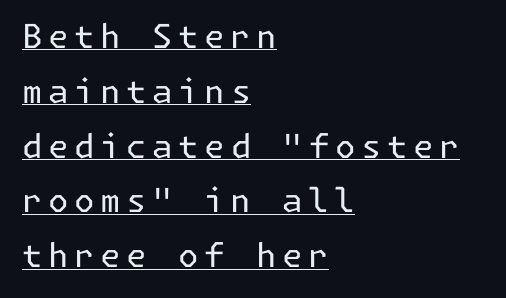
{"serif": "no", "italic": "no", "bold": "no", "weight": "regular", "width": "normal", "stroke_contrast": "low", "x_height": "medium", "underline": "yes", "align": "left", "line_spacing": "normal", "line_spacing_ratio": 1.66, "glyph_px": 33}
